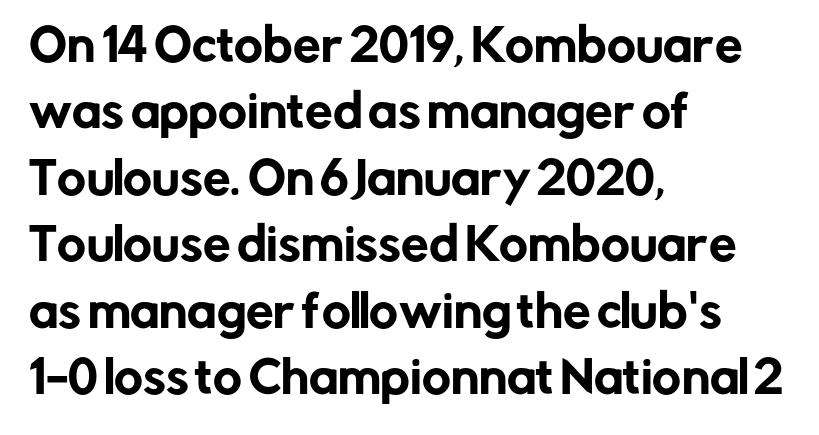
Q: Is the text italic (slanted)? A: No, it is upright.
Q: Is the typeface a serif or a sans-serif typeface? A: Sans-serif.
Q: Is the text underlined? A: No.
Q: How is the paragraph aligned? A: Left-aligned.
Q: Is the spacing between letters normal or unusually wide? A: Normal.
Q: Is the spacing between lines tight, normal or loose? A: Normal.
Q: Width (condensed, normal, or wide)? A: Normal.
Q: Stroke contrast? A: Low.
Q: x-height? A: Medium.
Q: Monospaced? A: No.
